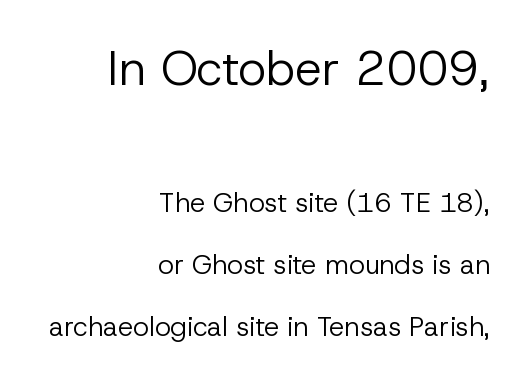
The image shows 48 px regular-weight sans-serif type, upright; set right-aligned, loose line spacing (2.29x), normal letter spacing, not underlined; the first (top) block is 1.78x larger; low stroke contrast and a medium x-height.
